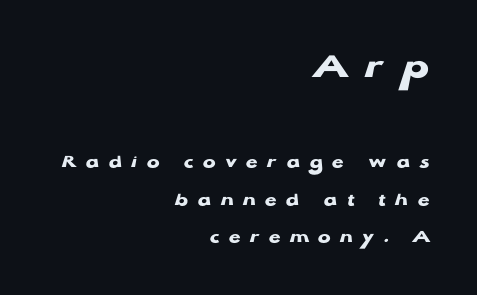
{"serif": "no", "italic": "no", "bold": "yes", "weight": "heavy", "width": "wide", "stroke_contrast": "low", "x_height": "medium", "monospaced": "no", "underline": "no", "align": "right", "line_spacing": "loose", "line_spacing_ratio": 1.95, "letter_spacing": "wide", "letter_spacing_em": 0.5, "larger_block": "first", "size_ratio": 2.0, "glyph_px": 38}
